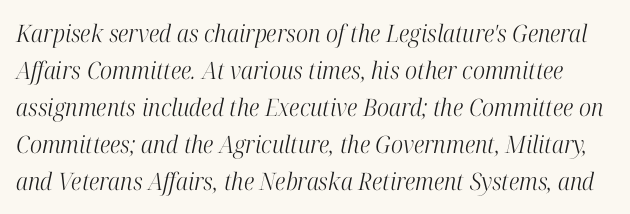
Rows of type keep a routine distance in the vertical direction. Nothing heavy about these letters — not bold at all. Honestly, there is no underline to notice here at all. Here the glyphs are tracked normally, forming tight word shapes.
